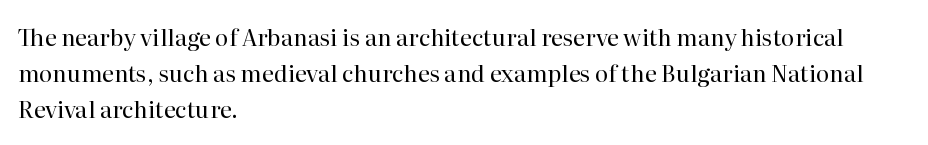
The image shows 23 px text type, upright; set left-aligned, normal line spacing (1.57x), normal letter spacing, not underlined.
